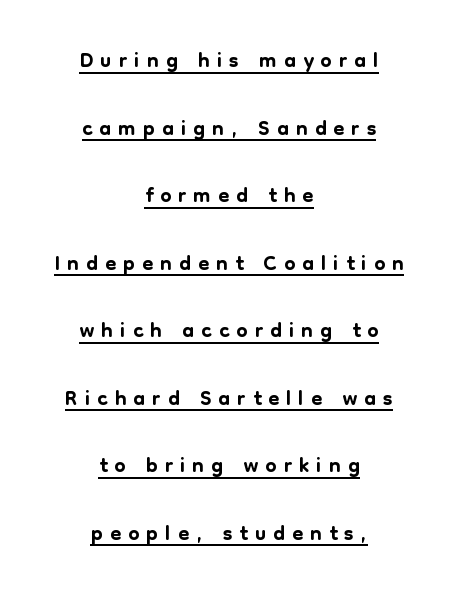
Compared with typical paragraphs, the rows here are farther apart. Caption: multi-line text, centered on the measure. The tracking reads as deliberately expanded to a designer's eye. Unlike a traditional serif, this face leaves its strokes unadorned.
